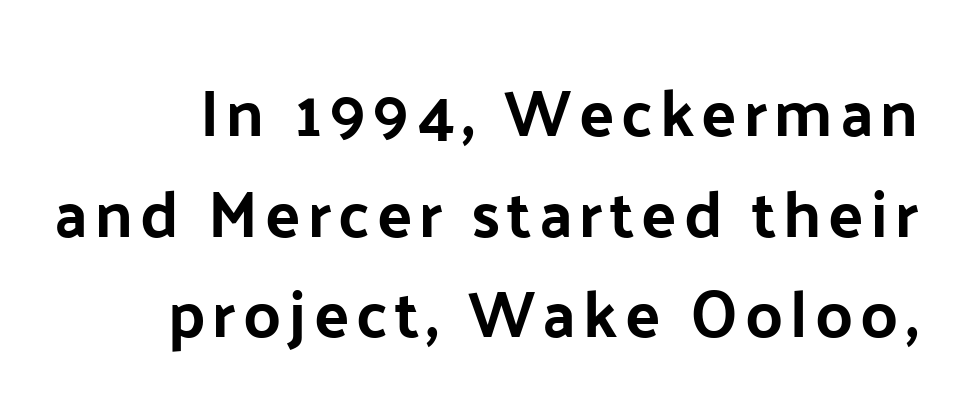
In terms of posture, this sample is upright. Rule under the text: the space is simply empty. The passage shown is typeset with a sans-serif family. Each new line begins a customary step beneath the previous one.
